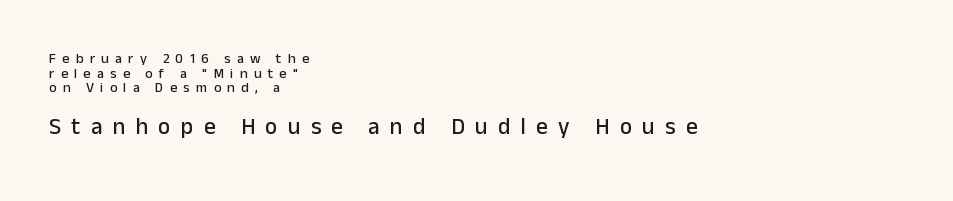
Any mark beneath the type? The region is blank. The passage is arranged the way most books set body copy — flush left. Of the two passages, the one underneath uses the larger point size. The letterforms stand isolated, each surrounded by extra space. Leading is clearly below the norm, producing a dense column.
